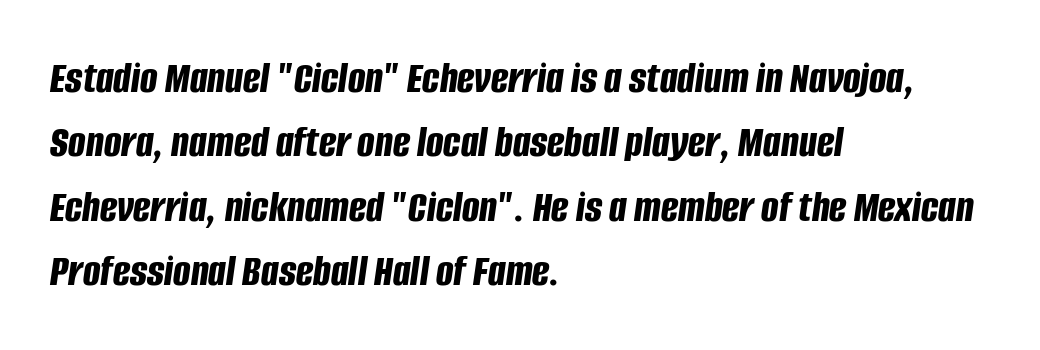
{"italic": "yes", "lean": "right", "slant_degrees": 8, "bold": "yes", "weight": "bold", "width": "condensed", "stroke_contrast": "low", "x_height": "large", "monospaced": "no", "underline": "no", "align": "left", "line_spacing": "normal", "line_spacing_ratio": 1.4, "letter_spacing": "normal", "letter_spacing_em": 0.0, "glyph_px": 46}
